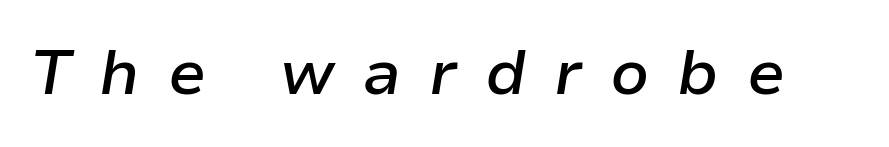
Q: Is the text bold? A: Semi-bold.
Q: Is the text italic (slanted)? A: Yes, it leans right by about 9 degrees.
Q: Is the text underlined? A: No.
Q: Is the spacing between letters normal or unusually wide? A: Unusually wide.
Q: Width (condensed, normal, or wide)? A: Normal.
Q: Stroke contrast? A: Low.
Q: x-height? A: Medium.
Q: Monospaced? A: No.
